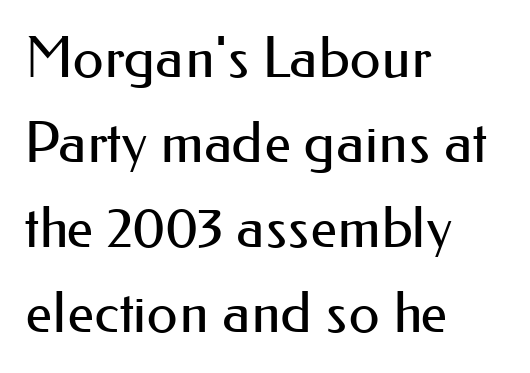
Nothing unusual about the tracking: characters are spaced as the font intends. The paragraph has a hard left edge and a soft right edge. Successive baselines arrive at the customary interval. Spacing verdict: proportional, widths tailored to each character. This rendering features lettering with no underline.
